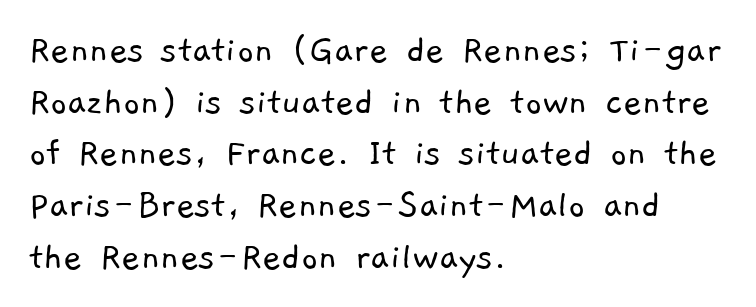
Line starts are locked; line ends wander. The typeface has the unassuming heft of standard copy or less. Rows of type keep a routine distance in the vertical direction. Tracking here is standard; glyphs follow each other at the usual distance. Do the characters align in a grid? No, the font is proportional.
